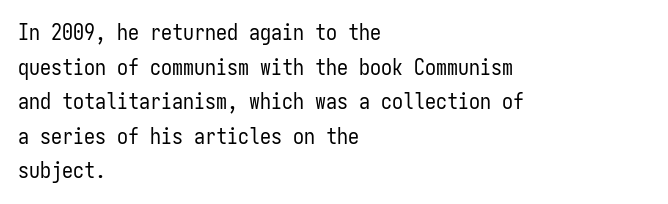
Q: Is the text bold? A: No.
Q: Is the text italic (slanted)? A: No, it is upright.
Q: Is the text underlined? A: No.
Q: How is the paragraph aligned? A: Left-aligned.
Q: Is the spacing between letters normal or unusually wide? A: Normal.
Q: Is the spacing between lines tight, normal or loose? A: Normal.
